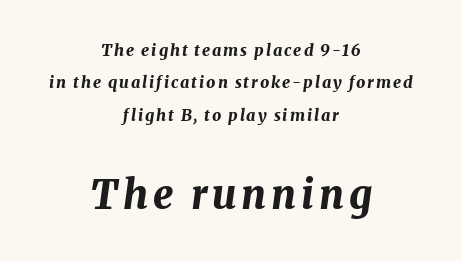
Italic? Definitely — the glyphs are oblique. The passage shown stacks its lines with a broad gap. Underline: absent. Looks like regular typesetting: each glyph gets only the width it needs. Strong, thick strokes mark this as bold type.
